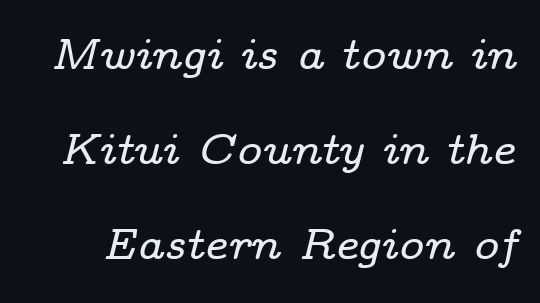
{"serif": "yes", "italic": "yes", "lean": "right", "slant_degrees": 14, "width": "wide", "stroke_contrast": "low", "x_height": "medium", "monospaced": "no", "underline": "no", "line_spacing": "loose", "line_spacing_ratio": 2.21, "letter_spacing": "normal", "letter_spacing_em": 0.0, "glyph_px": 43}
